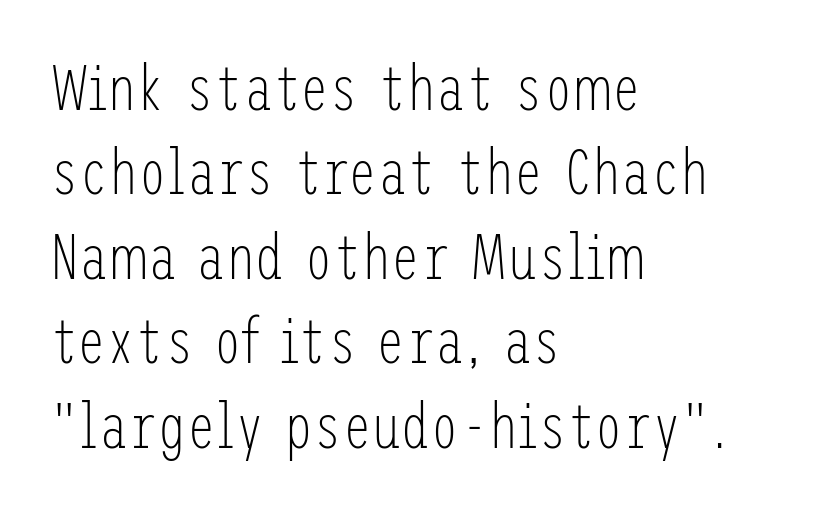
{"serif": "no", "italic": "no", "bold": "no", "weight": "light", "width": "condensed", "stroke_contrast": "low", "x_height": "medium", "underline": "no", "align": "left", "line_spacing": "normal", "line_spacing_ratio": 1.3, "letter_spacing": "normal", "letter_spacing_em": 0.0, "glyph_px": 65}
